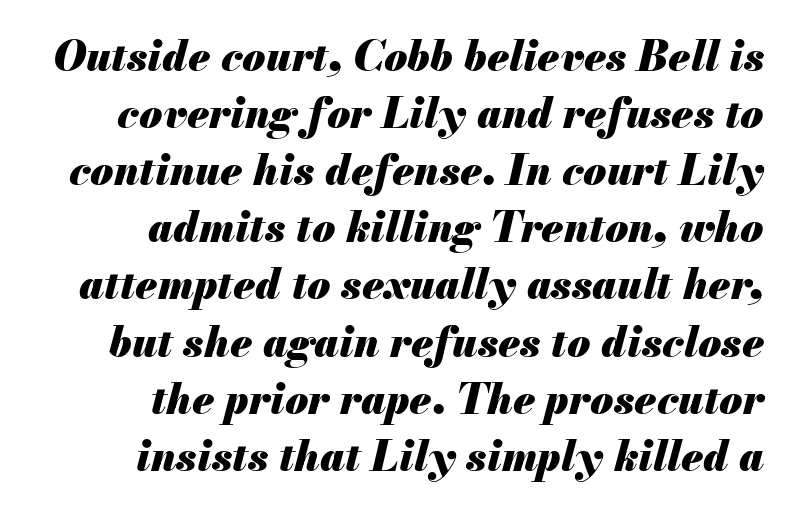
A dark, heavy texture on the line: the type is bold. Notice how descenders clear the ascenders below comfortably — that's standard leading. This sample has the flowing, uneven cadence of proportional lettering. Caption: standard tracking, unaltered. The letters are slanted; this is an italic face. One-word summary of the alignment: right.
